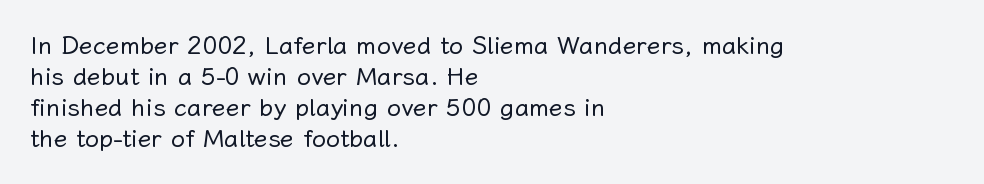
Q: Is the text bold? A: No.
Q: Is the text italic (slanted)? A: No, it is upright.
Q: Is the text underlined? A: No.
Q: How is the paragraph aligned? A: Left-aligned.
Q: Is the spacing between letters normal or unusually wide? A: Normal.
